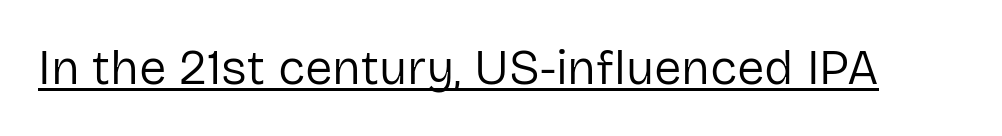
The image shows 49 px regular-weight sans-serif type, upright; set normal letter spacing, underlined; low stroke contrast and a medium x-height.
